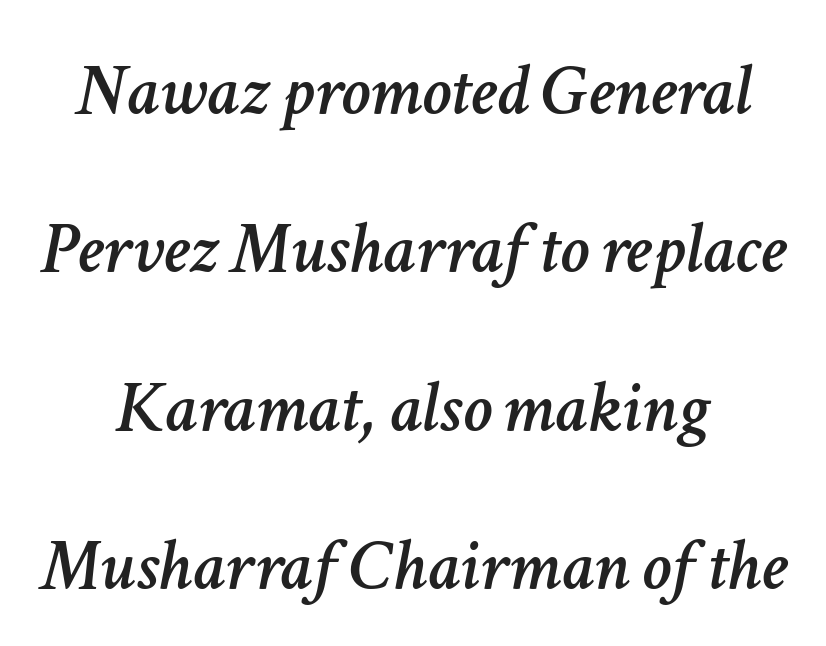
A typesetter would call this proportional, since set widths differ per character. Words float on clear page, feet unadorned. The typesetter chose a symmetrical, centered arrangement here. Italic: yes, the glyphs are oblique.
